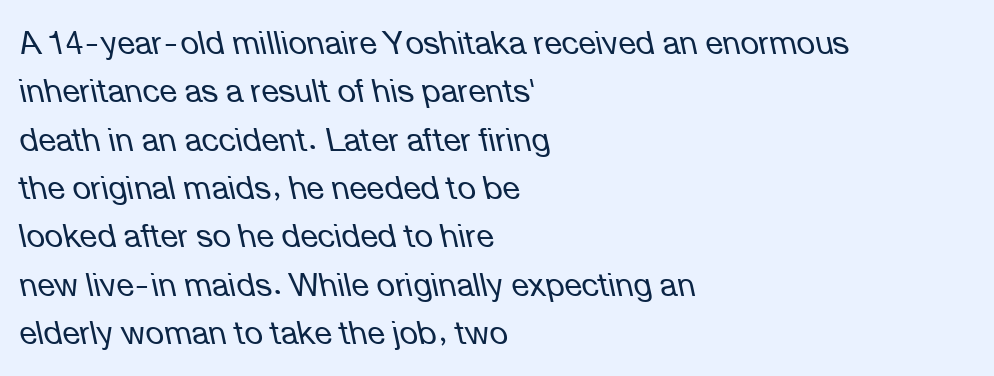
Q: Is the text bold? A: No.
Q: Is the text italic (slanted)? A: Yes, it leans left by about 12 degrees.
Q: Is the text underlined? A: No.
Q: How is the paragraph aligned? A: Left-aligned.
Q: Is the spacing between letters normal or unusually wide? A: Normal.
Q: Is the spacing between lines tight, normal or loose? A: Normal.
Q: Width (condensed, normal, or wide)? A: Normal.
Q: Stroke contrast? A: Low.
Q: x-height? A: Medium.
Q: Monospaced? A: No.
